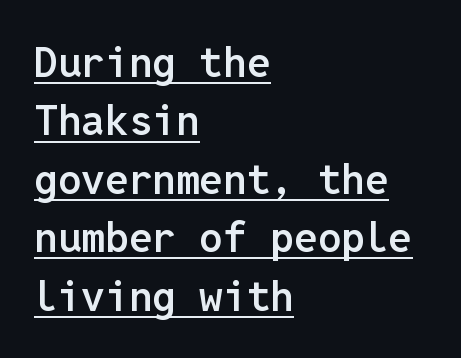
Q: Is the text bold? A: Semi-bold.
Q: Is the text italic (slanted)? A: No, it is upright.
Q: Is the typeface a serif or a sans-serif typeface? A: Sans-serif.
Q: Is the text underlined? A: Yes.
Q: How is the paragraph aligned? A: Left-aligned.
Q: Is the spacing between letters normal or unusually wide? A: Normal.
Q: Is the spacing between lines tight, normal or loose? A: Normal.
Q: Width (condensed, normal, or wide)? A: Normal.
Q: Stroke contrast? A: Low.
Q: x-height? A: Medium.
Q: Monospaced? A: Yes.
